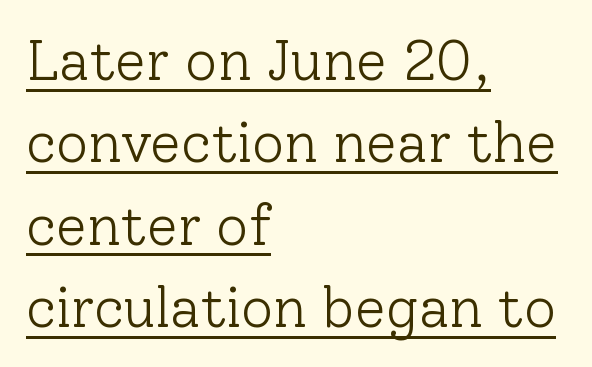
The image shows 56 px light serif type, upright; set left-aligned, normal line spacing (1.47x), normal letter spacing, underlined; low stroke contrast and a medium x-height.
